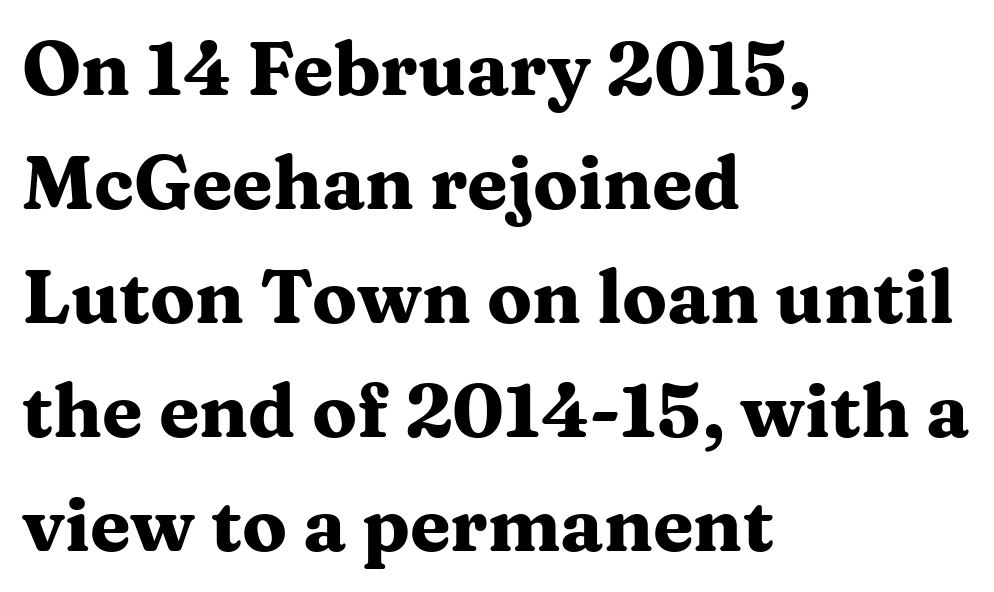
This rendering employs a face with finishing strokes, i.e., a serif. Horizontal bands of white between lines are of average thickness. These lines keep a tight, regular rhythm from letter to letter. Do the characters align in a grid? No, the font is proportional. Visually the block forms a straight wall on the left and a jagged coastline on the right.
